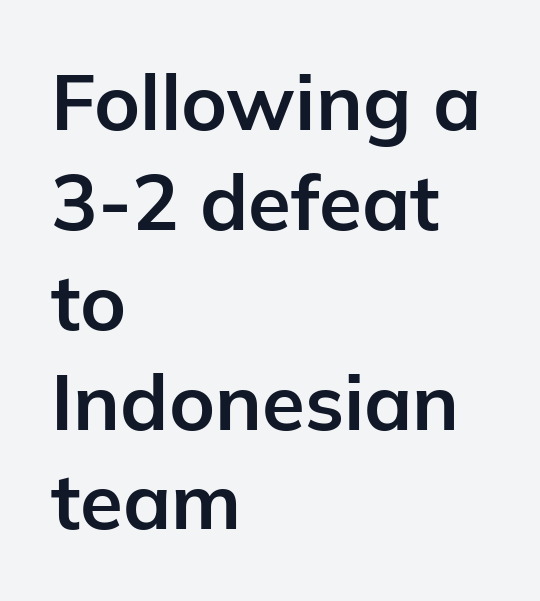
The image shows 78 px bold sans-serif type, upright; set left-aligned, normal line spacing (1.28x), normal letter spacing, not underlined; low stroke contrast and a medium x-height.
